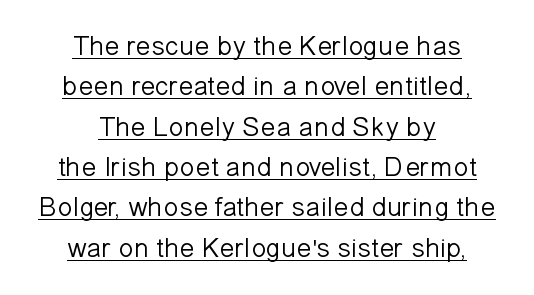
Layout note: lines centered. Interline gaps are of average width in this sample. Letter spacing: default. Underlining? Definitely there.
